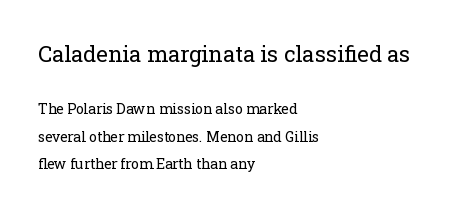
Q: Is the text bold? A: No.
Q: Is the text italic (slanted)? A: No, it is upright.
Q: Is the text underlined? A: No.
Q: How is the paragraph aligned? A: Left-aligned.
Q: Is the spacing between letters normal or unusually wide? A: Normal.
Q: Is the spacing between lines tight, normal or loose? A: Loose.
Q: Which block of text is set in a larger size, the first (top) or the second (bottom)? A: The first (top) one.
